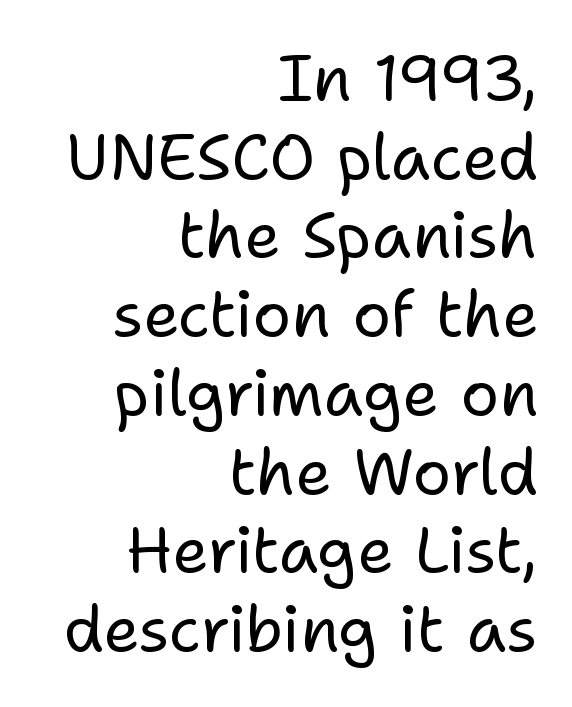
Every stem runs plumb, perpendicular to the baseline. In terms of letterform style, serifs are entirely absent. Casual observation: everything's shoved over to the right. This reads as an unemphasized weight, regular at the heaviest. Proportional: the letters do not fall into vertical columns.
